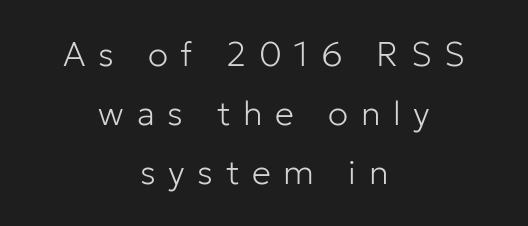
Q: Is the text bold? A: No.
Q: Is the text italic (slanted)? A: No, it is upright.
Q: Is the typeface a serif or a sans-serif typeface? A: Sans-serif.
Q: Is the text underlined? A: No.
Q: How is the paragraph aligned? A: Centered.
Q: Is the spacing between letters normal or unusually wide? A: Unusually wide.
Q: Width (condensed, normal, or wide)? A: Normal.
Q: Stroke contrast? A: Low.
Q: x-height? A: Medium.
Q: Monospaced? A: No.
